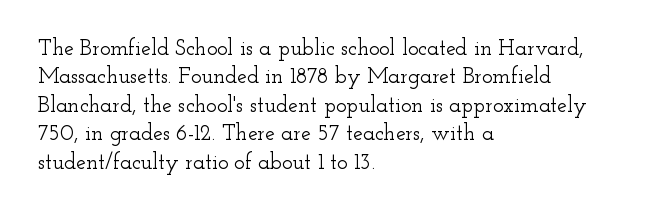
The image shows 22 px text type, upright; set left-aligned, normal line spacing (1.29x), normal letter spacing, not underlined.
